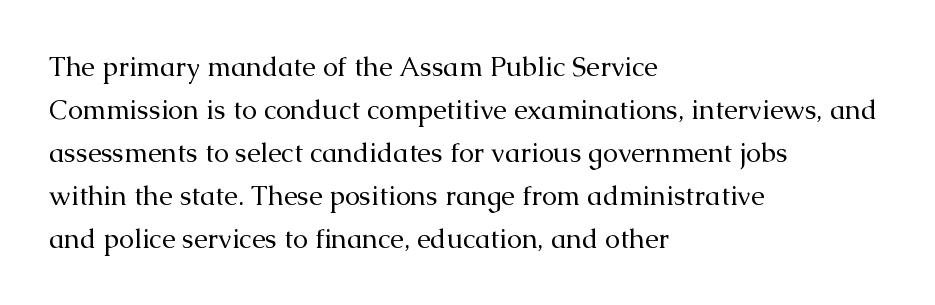
The image shows 27 px text type, upright; set left-aligned, normal line spacing (1.59x), normal letter spacing, not underlined.
